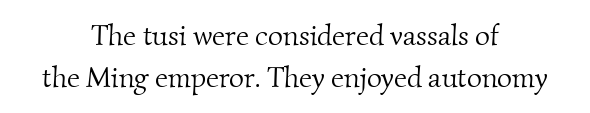
The image shows 29 px light serif type; set centered, normal line spacing (1.44x), normal letter spacing, not underlined; medium stroke contrast and a small x-height.
